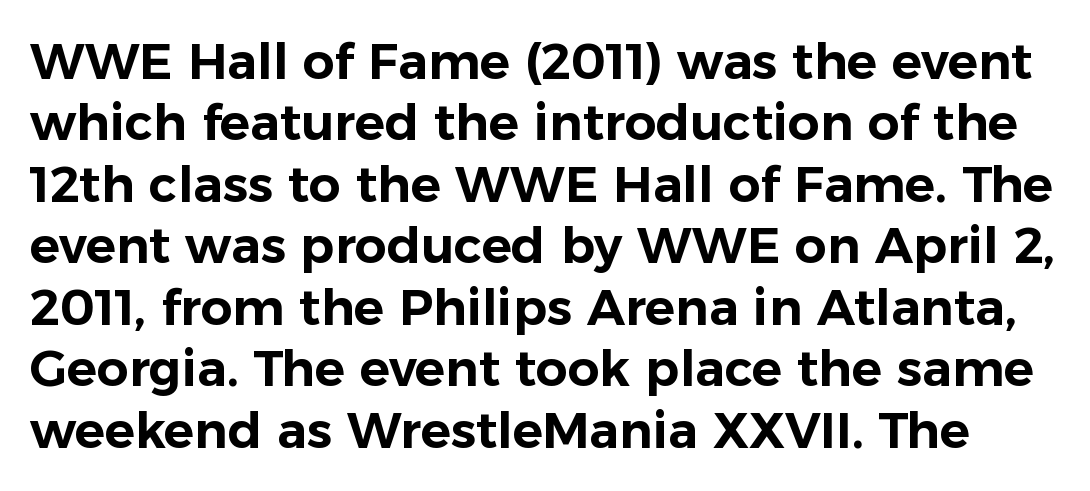
{"serif": "no", "italic": "no", "width": "normal", "stroke_contrast": "low", "x_height": "medium", "monospaced": "no", "underline": "no", "line_spacing_ratio": 1.23, "letter_spacing": "normal", "letter_spacing_em": 0.0, "glyph_px": 50}
